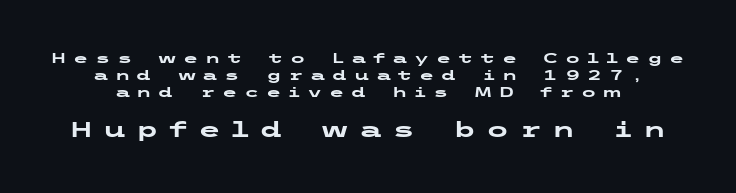
Clear beneath every line of the passage. Observe the wide spacing: letters keep a clear distance from each other. Weight: bold. Here the second block reads like a headline and the first like body copy.
